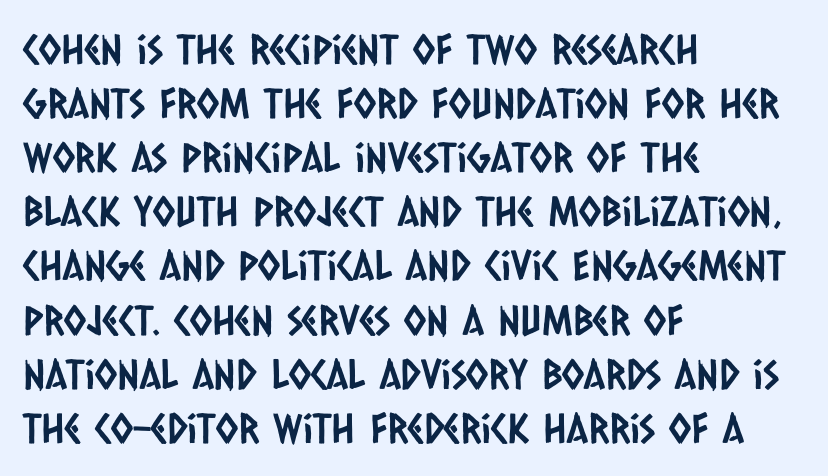
This sample uses plain, unmodified letter spacing. Regarding serifs, this sample does without them. The vertical gap from one line to the next is medium. Type without underlining. Spacing verdict: proportional, widths tailored to each character. Caption: multi-line text, flush left, ragged right.
